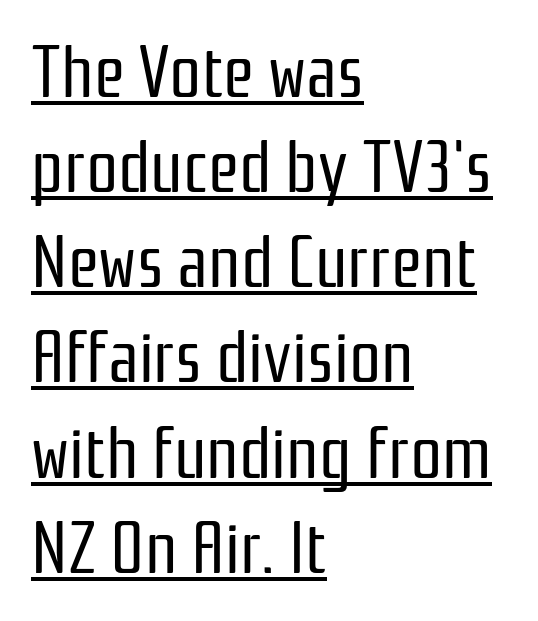
Q: Is the text bold? A: No.
Q: Is the text italic (slanted)? A: No, it is upright.
Q: Is the typeface a serif or a sans-serif typeface? A: Sans-serif.
Q: Is the text underlined? A: Yes.
Q: How is the paragraph aligned? A: Left-aligned.
Q: Is the spacing between letters normal or unusually wide? A: Normal.
Q: Is the spacing between lines tight, normal or loose? A: Normal.
Q: Width (condensed, normal, or wide)? A: Condensed.
Q: Stroke contrast? A: Low.
Q: x-height? A: Medium.
Q: Monospaced? A: No.
